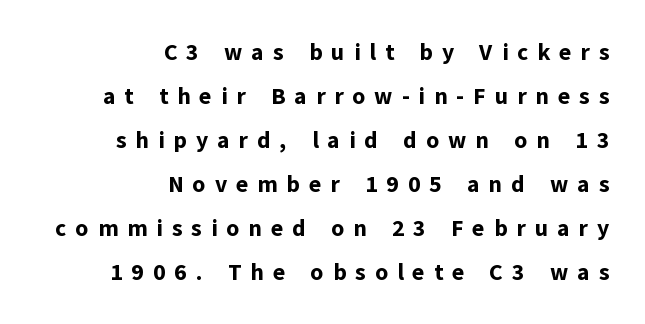
The setting favours the right margin, as signatures and pull-quotes sometimes do. The sample has been set heavy, in full bold. A typesetter would call this heavily tracked-out type. Characters remain perfectly vertical along every line. Is there much room between lines? Yes — plenty of vertical air separates them. Plain, unruled lines of type.
